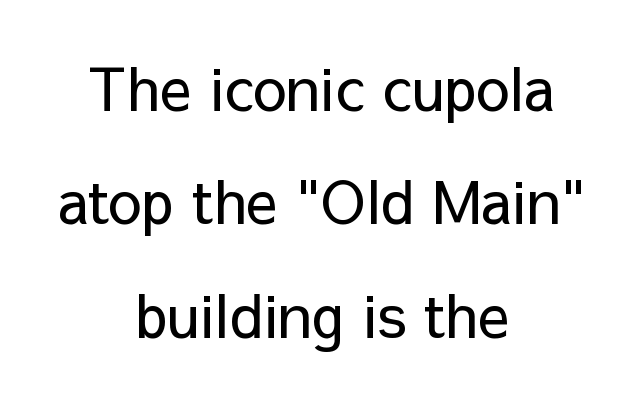
The image shows 59 px regular-weight sans-serif type, upright; set centered, loose line spacing (1.92x), normal letter spacing, not underlined; low stroke contrast and a medium x-height.
